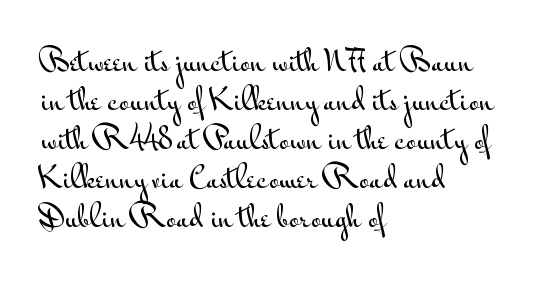
No word sits above an underline. Standard letterfit; no display-style spreading of the glyphs. If you measured baseline to baseline, you'd find a middling distance. Leftover space on each line is placed entirely after the last word.
